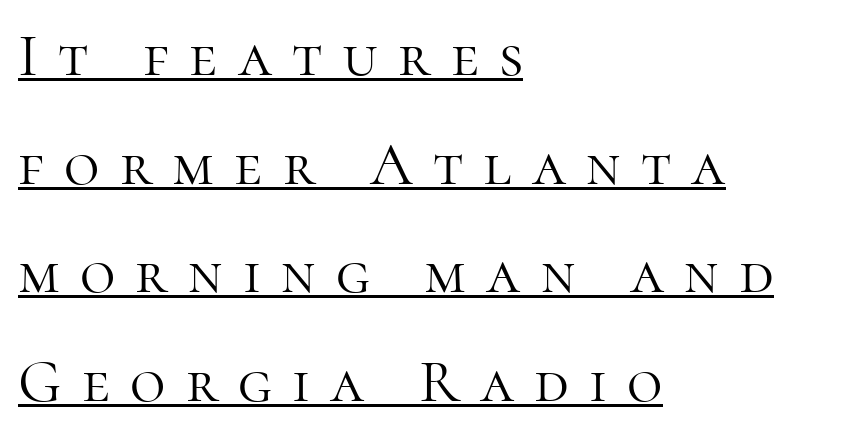
The image shows 61 px light serif type, upright; set left-aligned, line spacing 1.78x, unusually wide letter spacing (+0.33 em), underlined; high stroke contrast and a medium x-height.
